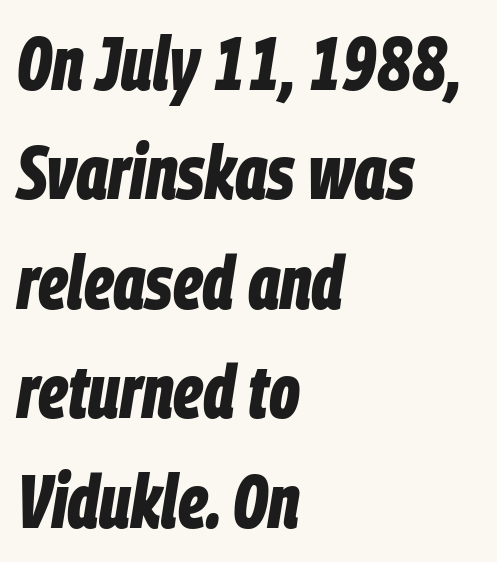
The image shows 75 px bold, condensed type, italic (leaning right); set left-aligned, normal line spacing (1.46x), normal letter spacing, not underlined; low stroke contrast and a large x-height.
